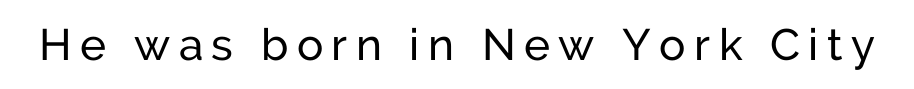
Q: Is the text bold? A: No.
Q: Is the text italic (slanted)? A: No, it is upright.
Q: Is the typeface a serif or a sans-serif typeface? A: Sans-serif.
Q: Is the text underlined? A: No.
Q: Width (condensed, normal, or wide)? A: Normal.
Q: Stroke contrast? A: Low.
Q: x-height? A: Medium.
Q: Monospaced? A: No.
